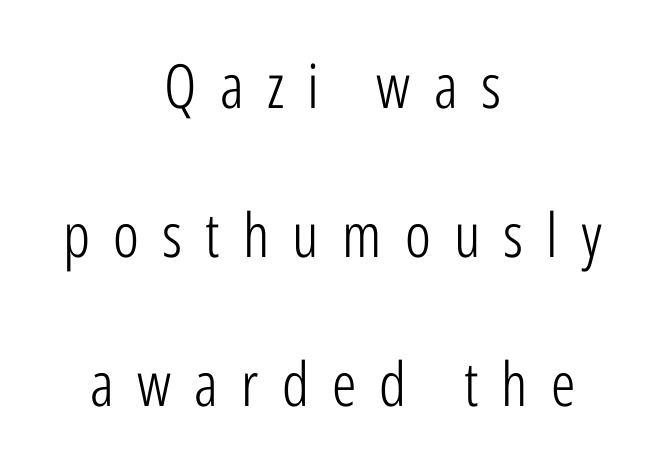
{"serif": "no", "italic": "no", "bold": "no", "weight": "light", "width": "condensed", "stroke_contrast": "low", "x_height": "medium", "monospaced": "no", "underline": "no", "align": "center", "line_spacing": "loose", "line_spacing_ratio": 2.44, "letter_spacing": "wide", "letter_spacing_em": 0.38, "glyph_px": 61}
